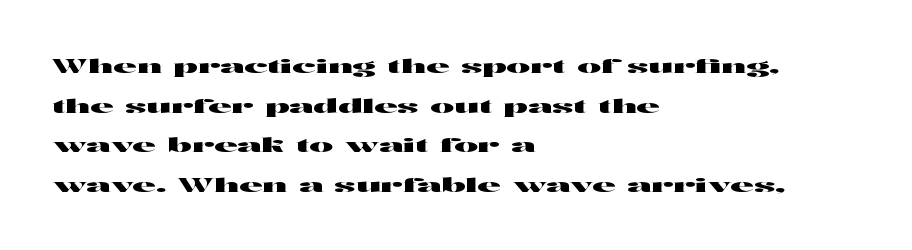
The image shows 20 px text type, upright; set left-aligned, loose line spacing (1.98x), normal letter spacing, not underlined.
